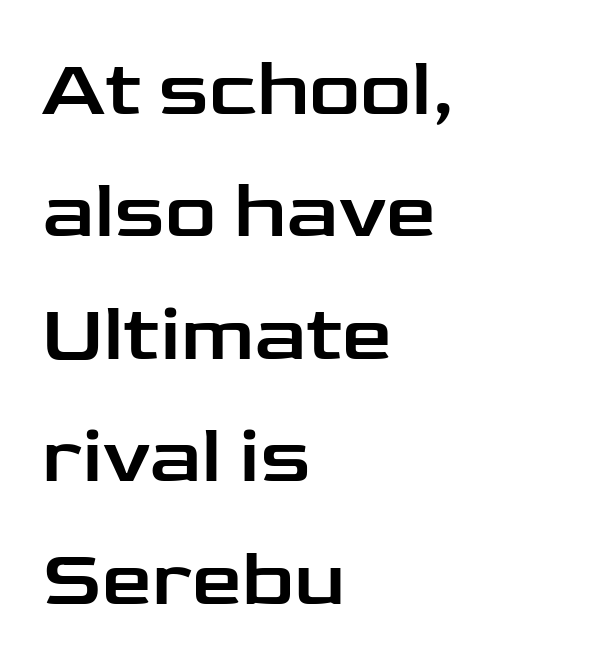
The image shows 80 px wide sans-serif type, upright; set left-aligned, normal line spacing (1.53x), normal letter spacing, not underlined; low stroke contrast and a medium x-height.
